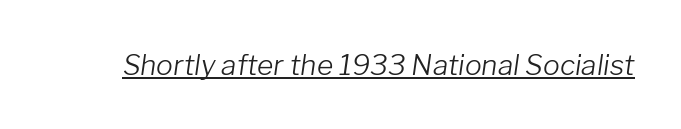
Q: Is the text bold? A: No.
Q: Is the text italic (slanted)? A: Yes, it leans right by about 8 degrees.
Q: Is the text underlined? A: Yes.
Q: Is the spacing between letters normal or unusually wide? A: Normal.
Q: Width (condensed, normal, or wide)? A: Normal.
Q: Stroke contrast? A: Low.
Q: x-height? A: Medium.
Q: Monospaced? A: No.
